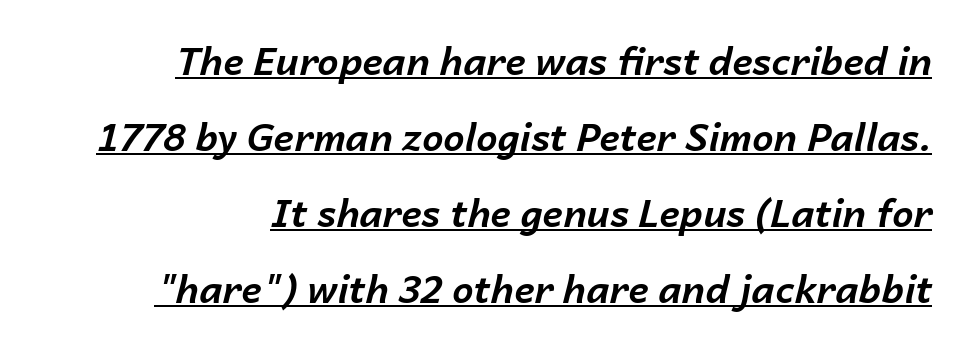
Q: Is the text bold? A: Yes.
Q: Is the text italic (slanted)? A: Yes, it leans right by about 14 degrees.
Q: Is the text underlined? A: Yes.
Q: How is the paragraph aligned? A: Right-aligned.
Q: Is the spacing between letters normal or unusually wide? A: Normal.
Q: Is the spacing between lines tight, normal or loose? A: Loose.
Q: Width (condensed, normal, or wide)? A: Normal.
Q: Stroke contrast? A: Low.
Q: x-height? A: Medium.
Q: Monospaced? A: No.
